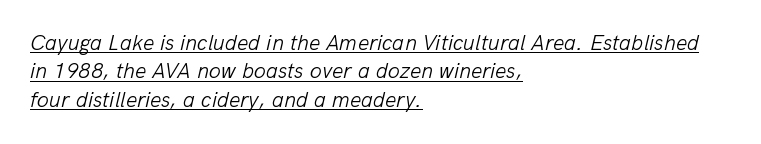
Q: Is the text bold? A: No.
Q: Is the text italic (slanted)? A: Yes, it leans right by about 13 degrees.
Q: Is the text underlined? A: Yes.
Q: How is the paragraph aligned? A: Left-aligned.
Q: Is the spacing between letters normal or unusually wide? A: Normal.
Q: Is the spacing between lines tight, normal or loose? A: Normal.
